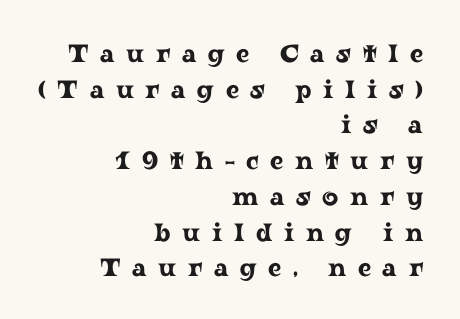
Q: Is the text italic (slanted)? A: No, it is upright.
Q: Is the text underlined? A: No.
Q: How is the paragraph aligned? A: Right-aligned.
Q: Is the spacing between letters normal or unusually wide? A: Unusually wide.
Q: Is the spacing between lines tight, normal or loose? A: Normal.
